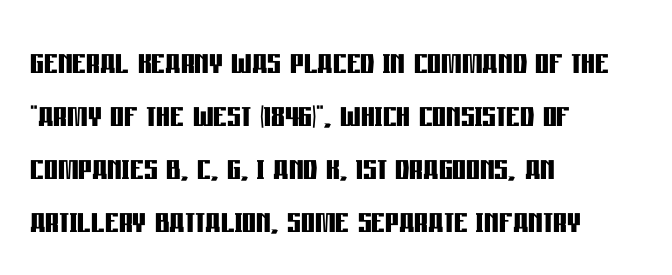
{"serif": "no", "italic": "no", "bold": "yes", "weight": "semibold", "width": "condensed", "stroke_contrast": "low", "x_height": "large", "monospaced": "no", "underline": "no", "align": "left", "line_spacing_ratio": 1.23, "letter_spacing": "normal", "letter_spacing_em": 0.0, "glyph_px": 43}
